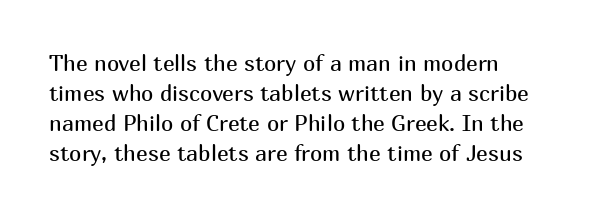
You could call the tracking neutral — neither tight nor loose. Every stem runs plumb, perpendicular to the baseline. The font is comparable to plain body text, perhaps lighter. Regular leading. The gap between lines stays unmarked.
